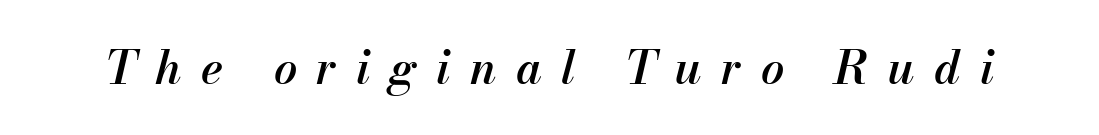
Q: Is the text bold? A: Semi-bold.
Q: Is the text italic (slanted)? A: Yes, it leans right by about 13 degrees.
Q: Is the text underlined? A: No.
Q: Is the spacing between letters normal or unusually wide? A: Unusually wide.
Q: Width (condensed, normal, or wide)? A: Normal.
Q: Stroke contrast? A: Medium.
Q: x-height? A: Small.
Q: Monospaced? A: No.
